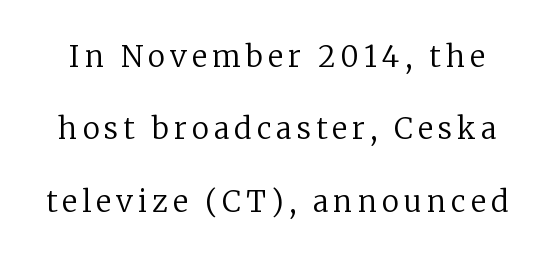
Counters stay open thanks to moderate or lighter strokes. In terms of leading, this rendering errs on the spacious side. Quick note: underline off. Designer's note — italics off, roman on. The passage shown is typed in a proportional face where columns would drift. Each letter's strokes conclude with small projecting serifs.
